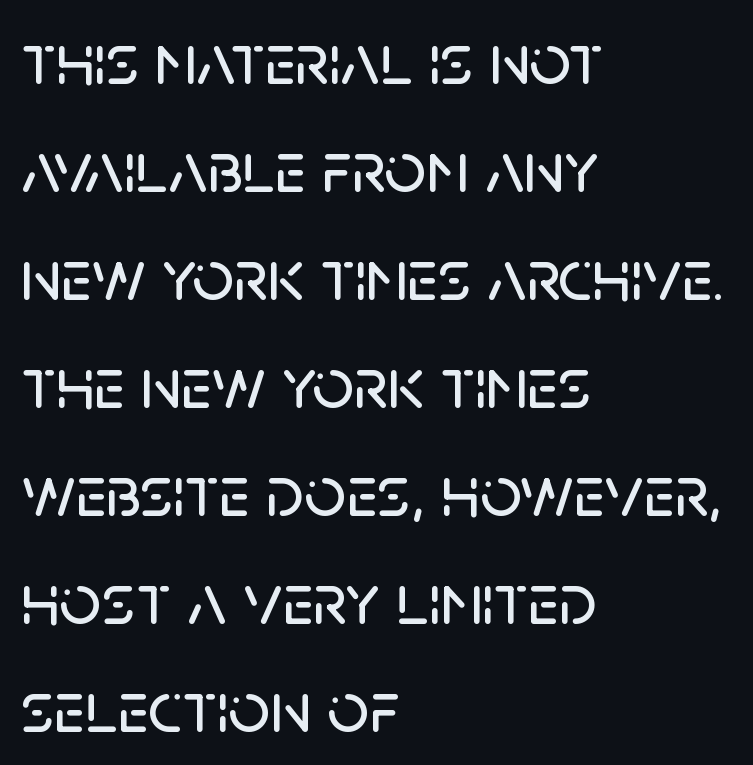
{"serif": "no", "italic": "no", "width": "normal", "stroke_contrast": "low", "x_height": "large", "monospaced": "no", "underline": "no", "align": "left", "line_spacing": "normal", "line_spacing_ratio": 1.48, "letter_spacing": "normal", "letter_spacing_em": 0.0, "glyph_px": 73}
